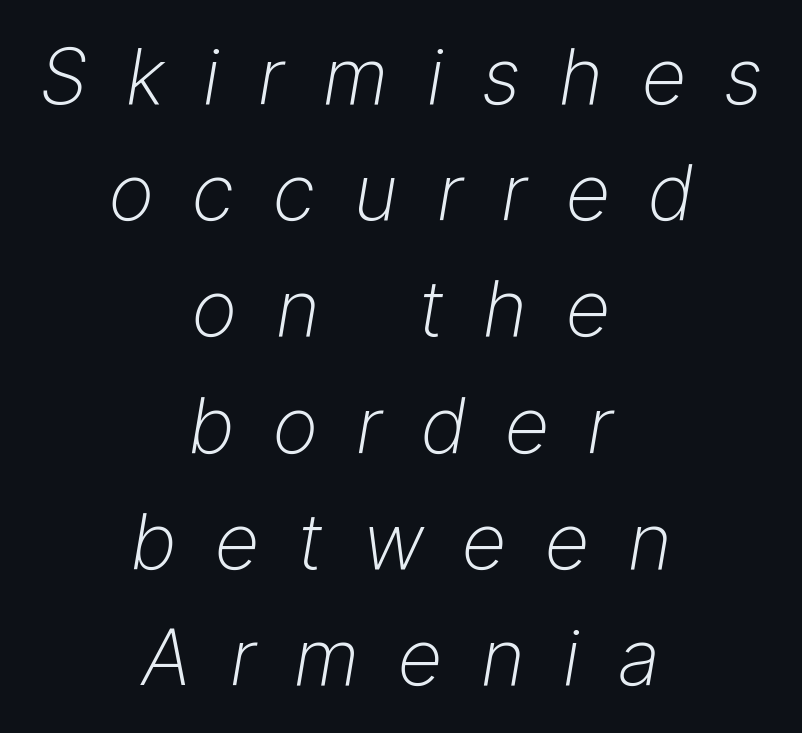
Q: Is the text bold? A: No.
Q: Is the text italic (slanted)? A: Yes, it leans right by about 9 degrees.
Q: Is the text underlined? A: No.
Q: How is the paragraph aligned? A: Centered.
Q: Is the spacing between letters normal or unusually wide? A: Unusually wide.
Q: Is the spacing between lines tight, normal or loose? A: Normal.
Q: Width (condensed, normal, or wide)? A: Normal.
Q: Stroke contrast? A: Low.
Q: x-height? A: Medium.
Q: Monospaced? A: No.
